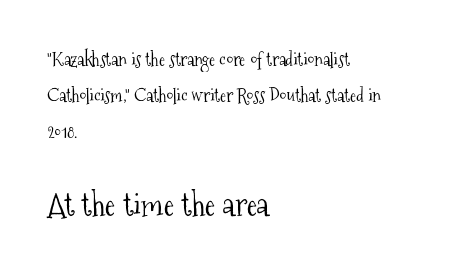
Varying glyph widths throughout — classic text-font behaviour. Posture: straight, roman, zero tilt. What kind of face is this? One with serifs. You get the small type first, then a jump to larger type. Line spacing here is loose.
